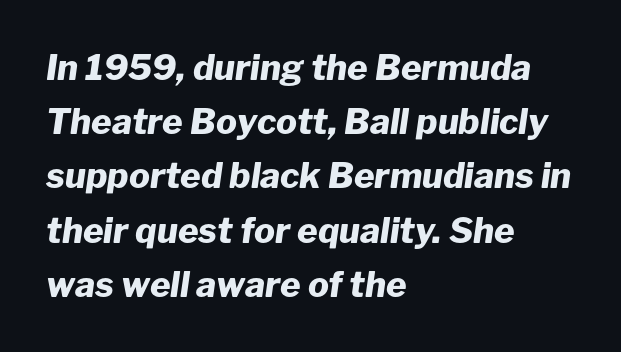
Q: Is the text bold? A: Yes.
Q: Is the text italic (slanted)? A: Yes, it leans right by about 8 degrees.
Q: Is the text underlined? A: No.
Q: How is the paragraph aligned? A: Left-aligned.
Q: Is the spacing between letters normal or unusually wide? A: Normal.
Q: Is the spacing between lines tight, normal or loose? A: Normal.
Q: Width (condensed, normal, or wide)? A: Normal.
Q: Stroke contrast? A: Low.
Q: x-height? A: Medium.
Q: Monospaced? A: No.
